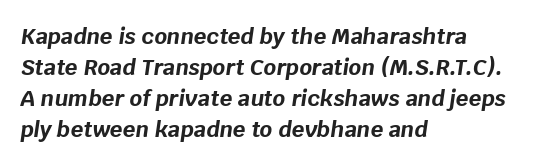
Horizontal alignment here is leftward, the default for most running prose. Observe the lean: these are italic letterforms. The space beneath each line is pristine and unruled. This sample keeps an unexceptional amount of space between lines. Caption: standard tracking, unaltered. The typesetting leans heavy: a genuine bold.
